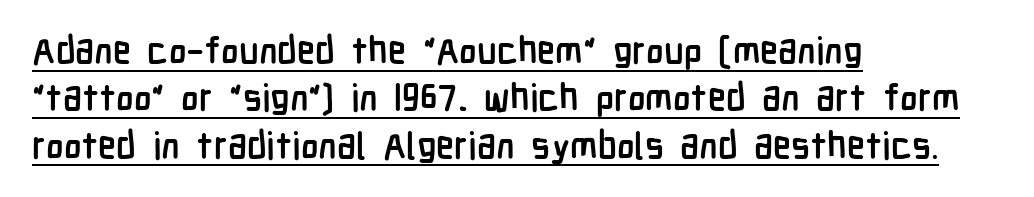
Compared with typical paragraphs, the rows here are spaced about the same. Honestly, the letter spacing is just normal — you wouldn't notice it. Look at the bottom of the vertical strokes: they stop flat, with no serifs. A continuous stroke trails under the words, as in a hyperlink. A student would call this left alignment; a typographer would say flush left, rag right. The passage shown is typed in a proportional face where columns would drift.
